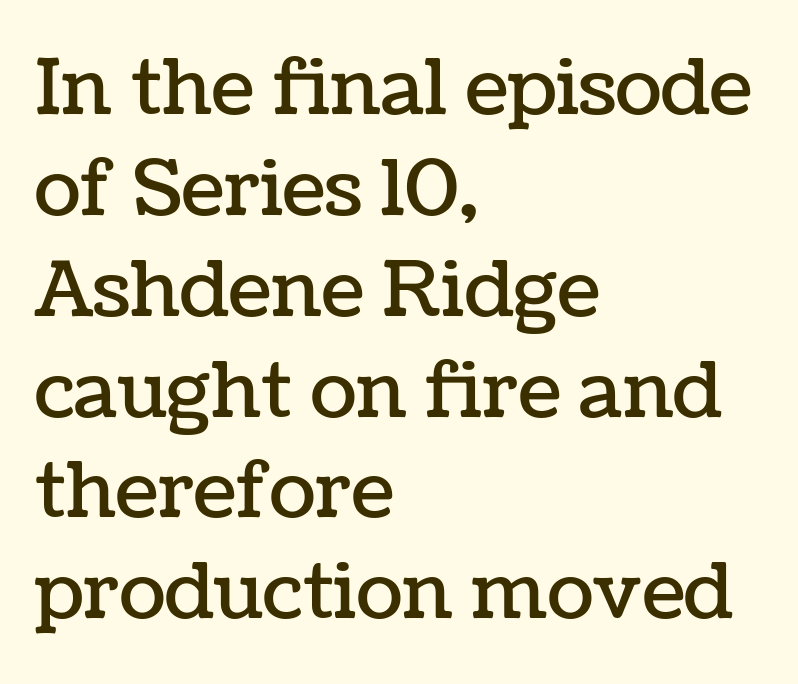
The image shows 77 px text type, upright; set left-aligned, normal line spacing (1.31x), normal letter spacing, not underlined; low stroke contrast and a medium x-height.
